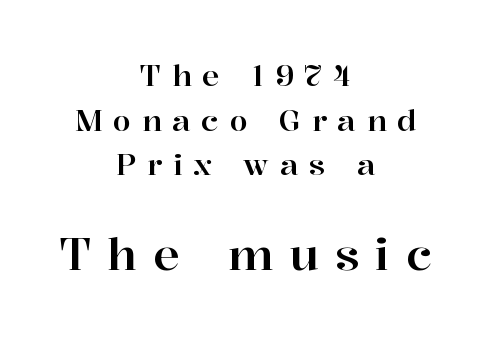
Note: smaller setting up top, larger setting below. Visually the block forms a symmetrical silhouette, jagged on both flanks. The zone under the glyphs is completely vacant. How would I describe the line gaps? Plain and ordinary. Yep, those are serifs on the letters.
